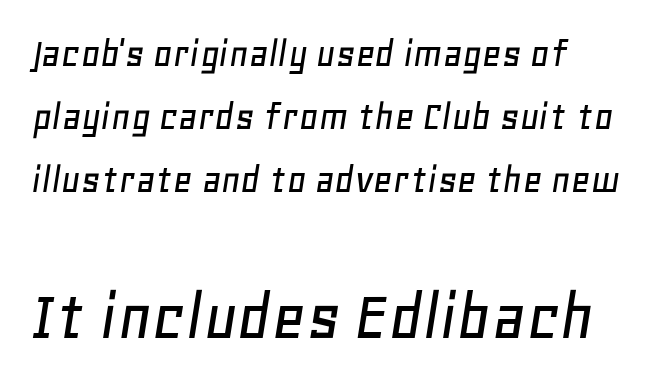
The image shows 73 px text type, italic (leaning right); set left-aligned, normal line spacing (1.5x), normal letter spacing, not underlined; the second (bottom) block is 1.74x larger; low stroke contrast and a large x-height.
